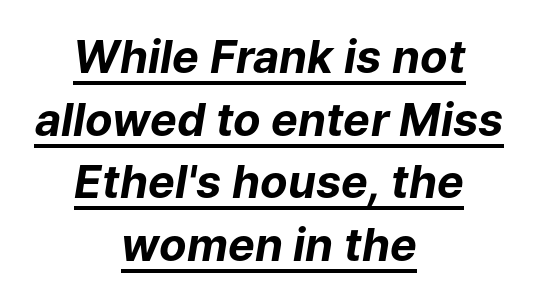
Q: Is the text bold? A: Yes.
Q: Is the text italic (slanted)? A: Yes, it leans right by about 9 degrees.
Q: Is the text underlined? A: Yes.
Q: How is the paragraph aligned? A: Centered.
Q: Is the spacing between letters normal or unusually wide? A: Normal.
Q: Is the spacing between lines tight, normal or loose? A: Normal.
Q: Width (condensed, normal, or wide)? A: Normal.
Q: Stroke contrast? A: Low.
Q: x-height? A: Medium.
Q: Monospaced? A: No.
